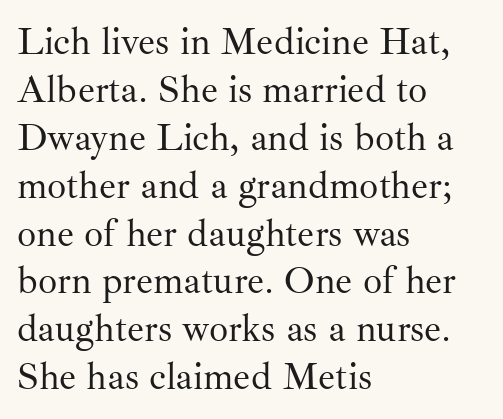
{"serif": "yes", "italic": "no", "bold": "no", "weight": "regular", "width": "normal", "stroke_contrast": "medium", "x_height": "small", "monospaced": "no", "underline": "no", "align": "left", "line_spacing": "normal", "line_spacing_ratio": 1.26, "letter_spacing": "normal", "letter_spacing_em": 0.0, "glyph_px": 38}
